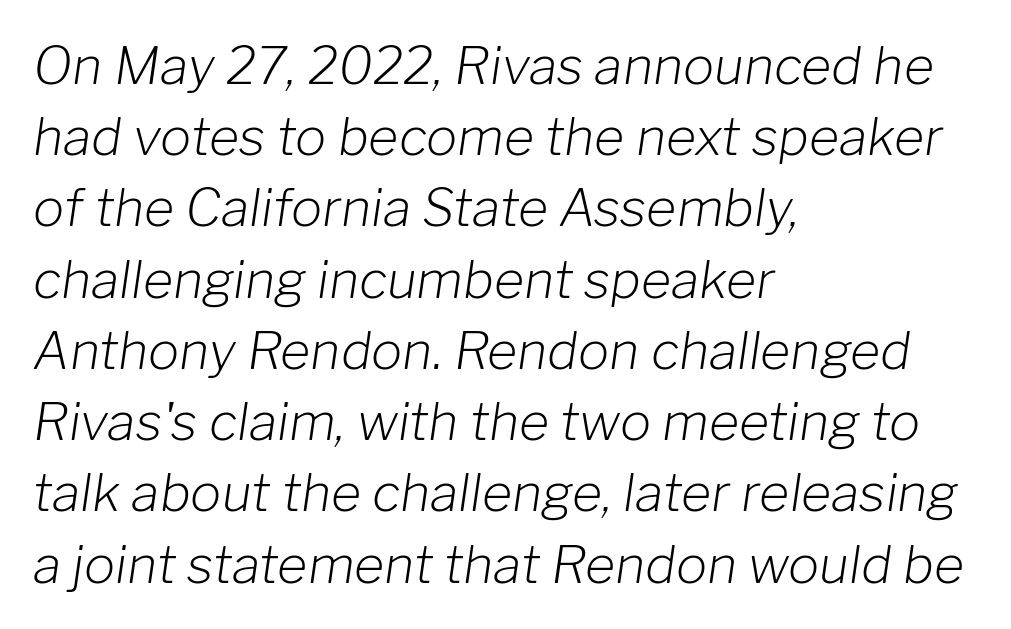
Q: Is the text bold? A: No.
Q: Is the text italic (slanted)? A: Yes, it leans right by about 8 degrees.
Q: Is the text underlined? A: No.
Q: How is the paragraph aligned? A: Left-aligned.
Q: Is the spacing between letters normal or unusually wide? A: Normal.
Q: Is the spacing between lines tight, normal or loose? A: Normal.
Q: Width (condensed, normal, or wide)? A: Normal.
Q: Stroke contrast? A: Low.
Q: x-height? A: Medium.
Q: Monospaced? A: No.
